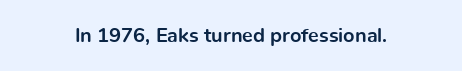
The image shows 20 px bold type, upright; set centered, normal letter spacing, not underlined.
